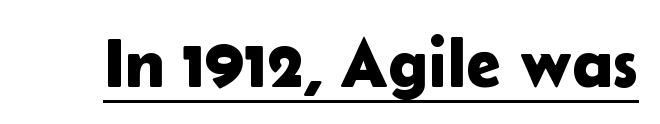
Q: Is the text italic (slanted)? A: No, it is upright.
Q: Is the typeface a serif or a sans-serif typeface? A: Sans-serif.
Q: Is the text underlined? A: Yes.
Q: Is the spacing between letters normal or unusually wide? A: Normal.
Q: Width (condensed, normal, or wide)? A: Normal.
Q: Stroke contrast? A: Low.
Q: x-height? A: Medium.
Q: Monospaced? A: No.
